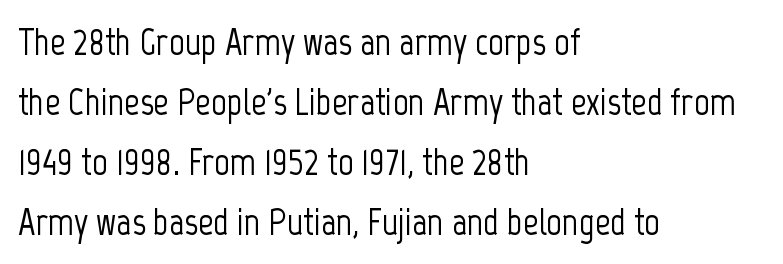
{"serif": "no", "italic": "no", "width": "condensed", "stroke_contrast": "low", "x_height": "medium", "monospaced": "no", "underline": "no", "align": "left", "line_spacing": "normal", "line_spacing_ratio": 1.58, "letter_spacing": "normal", "letter_spacing_em": 0.0, "glyph_px": 38}
